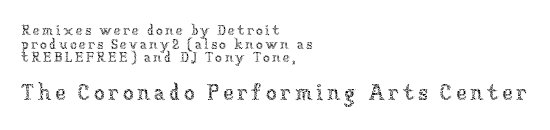
The image shows 22 px text type, upright; set left-aligned, tight line spacing (0.97x), not underlined; the second (bottom) block is 1.57x larger.
